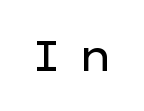
The letterforms sit at book weight or below. Short note: letters widely spaced. Descender tails drop into unmarked territory. To sum up the face: it is a sans, with no serifs. Varying glyph widths throughout — classic text-font behaviour. The typography opts for an upright posture over an oblique one.
